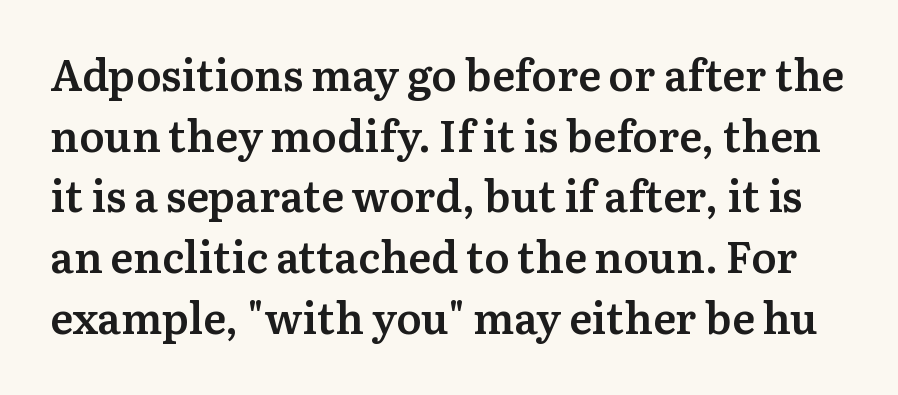
The rendering uses a moderate line-height, typical for paragraphs. The type sits square on the baseline with zero lean. How are the letters spaced? Ordinarily, with no added tracking. A typesetter would call this proportional, since set widths differ per character. This is the in-between weight designers call semibold or demi.
